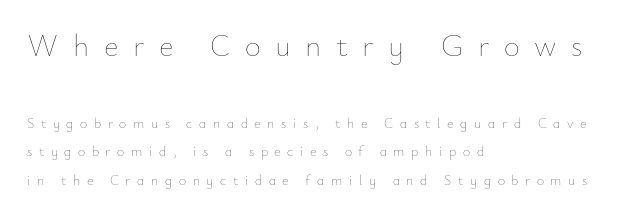
{"italic": "no", "bold": "no", "weight": "thin", "width": "normal", "stroke_contrast": "low", "x_height": "small", "monospaced": "no", "underline": "no", "align": "left", "line_spacing": "loose", "line_spacing_ratio": 2.03, "letter_spacing": "wide", "letter_spacing_em": 0.47, "larger_block": "first", "size_ratio": 2.21, "glyph_px": 31}
